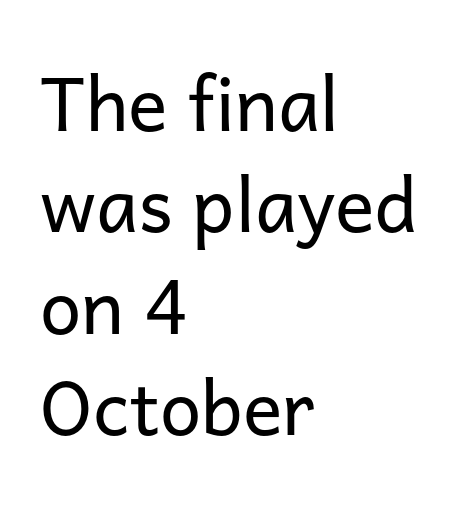
The image shows 74 px regular-weight sans-serif type, upright; set left-aligned, normal line spacing (1.37x), normal letter spacing, not underlined; low stroke contrast and a medium x-height.
